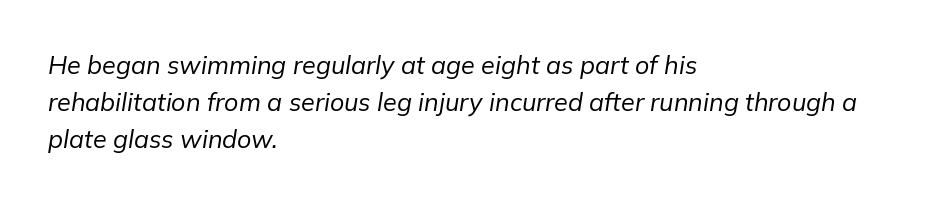
{"italic": "yes", "lean": "right", "slant_degrees": 9, "bold": "no", "underline": "no", "align": "left", "line_spacing": "normal", "line_spacing_ratio": 1.49, "letter_spacing": "normal", "letter_spacing_em": 0.0, "glyph_px": 25}
